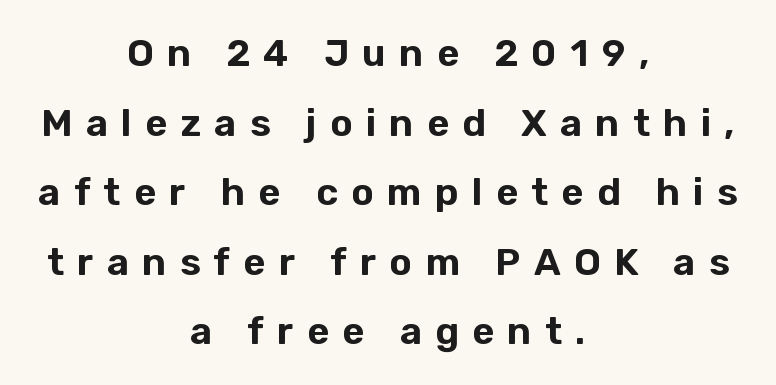
Q: Is the text italic (slanted)? A: No, it is upright.
Q: Is the typeface a serif or a sans-serif typeface? A: Sans-serif.
Q: Is the text underlined? A: No.
Q: How is the paragraph aligned? A: Centered.
Q: Is the spacing between letters normal or unusually wide? A: Unusually wide.
Q: Width (condensed, normal, or wide)? A: Normal.
Q: Stroke contrast? A: Low.
Q: x-height? A: Medium.
Q: Monospaced? A: No.
